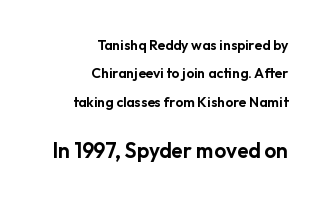
Typeset ragged left — the right edge is the straight one. Posture: straight, roman, zero tilt. The lower block of text is set noticeably larger than the block above it. The string is rendered with underlining switched off. Each word holds together tightly as a unit, with standard inter-letter gaps.
